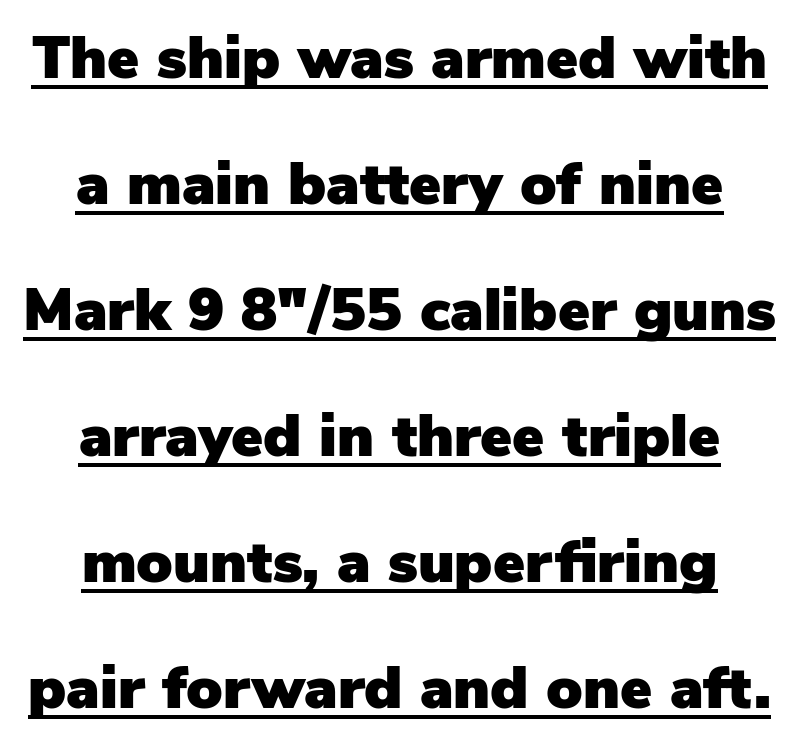
{"serif": "no", "italic": "no", "width": "normal", "stroke_contrast": "low", "x_height": "medium", "monospaced": "no", "underline": "yes", "align": "center", "line_spacing": "loose", "line_spacing_ratio": 2.1, "letter_spacing": "normal", "letter_spacing_em": 0.0, "glyph_px": 60}
